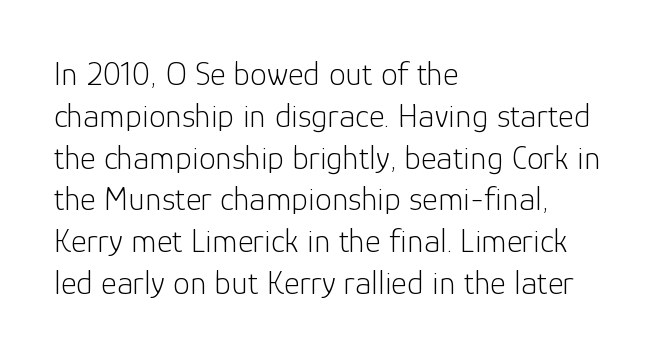
There is no visible air inserted between adjacent glyphs. Each letter's strokes conclude bluntly, with no projecting serifs. Type without underlining. The typeface has the unassuming heft of standard copy or less.
